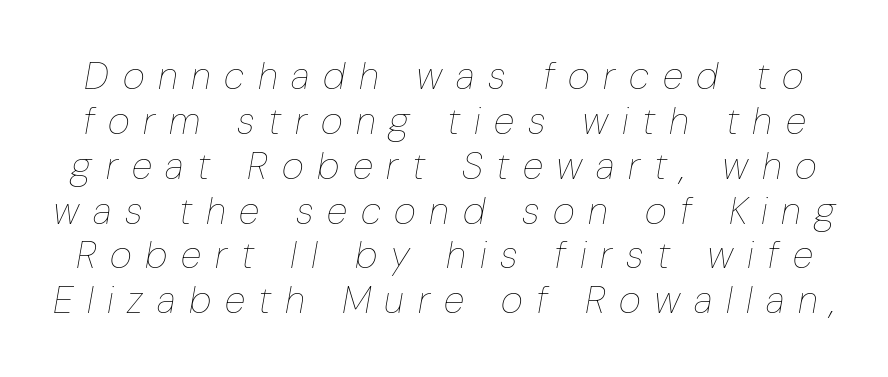
{"italic": "yes", "lean": "right", "slant_degrees": 10, "bold": "no", "weight": "thin", "width": "condensed", "stroke_contrast": "low", "x_height": "medium", "monospaced": "no", "underline": "no", "line_spacing_ratio": 1.18, "letter_spacing": "wide", "letter_spacing_em": 0.36, "glyph_px": 38}
